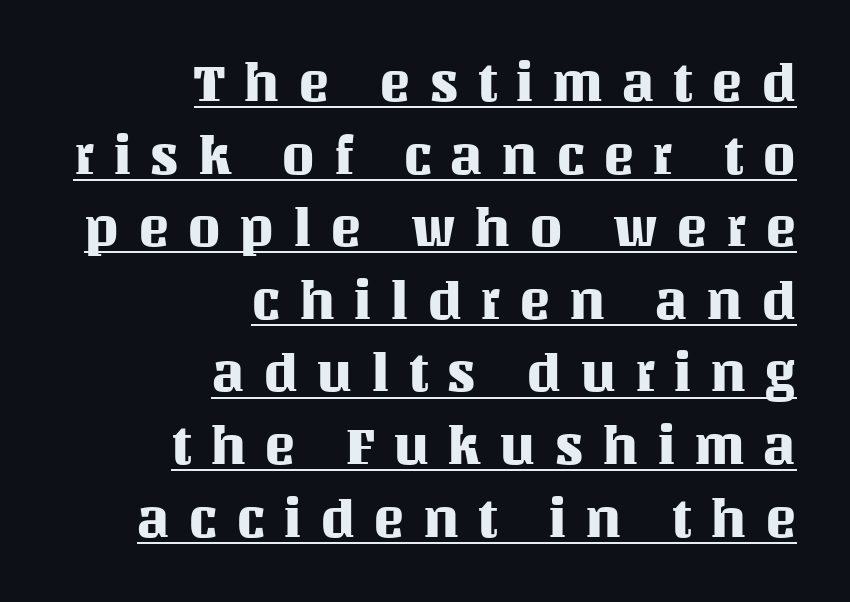
Q: Is the text italic (slanted)? A: No, it is upright.
Q: Is the text underlined? A: Yes.
Q: How is the paragraph aligned? A: Right-aligned.
Q: Is the spacing between letters normal or unusually wide? A: Unusually wide.
Q: Is the spacing between lines tight, normal or loose? A: Normal.
Q: Width (condensed, normal, or wide)? A: Normal.
Q: Stroke contrast? A: Medium.
Q: x-height? A: Large.
Q: Monospaced? A: No.
